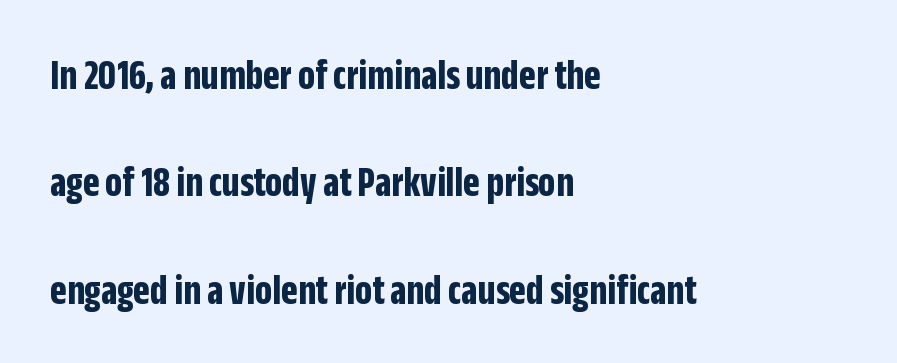
The image shows 43 px bold, condensed sans-serif type, upright; set left-aligned, loose line spacing (2.5x), normal letter spacing, not underlined; low stroke contrast and a large x-height.
